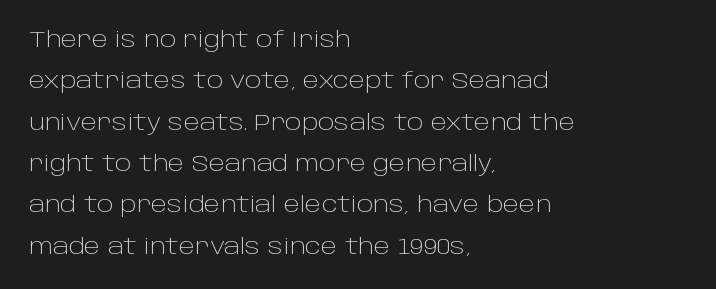
Q: Is the text bold? A: No.
Q: Is the text italic (slanted)? A: No, it is upright.
Q: Is the text underlined? A: No.
Q: How is the paragraph aligned? A: Left-aligned.
Q: Is the spacing between letters normal or unusually wide? A: Normal.
